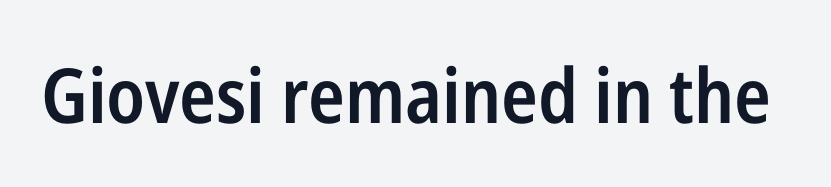
The type sits square on the baseline with zero lean. The rendering uses natural spacing where letterforms have individual widths. Clear beneath every line of the passage. A fair bit of extra ink — the face is semibold, not bold. Words appear dense and cohesive because spacing is normal.
